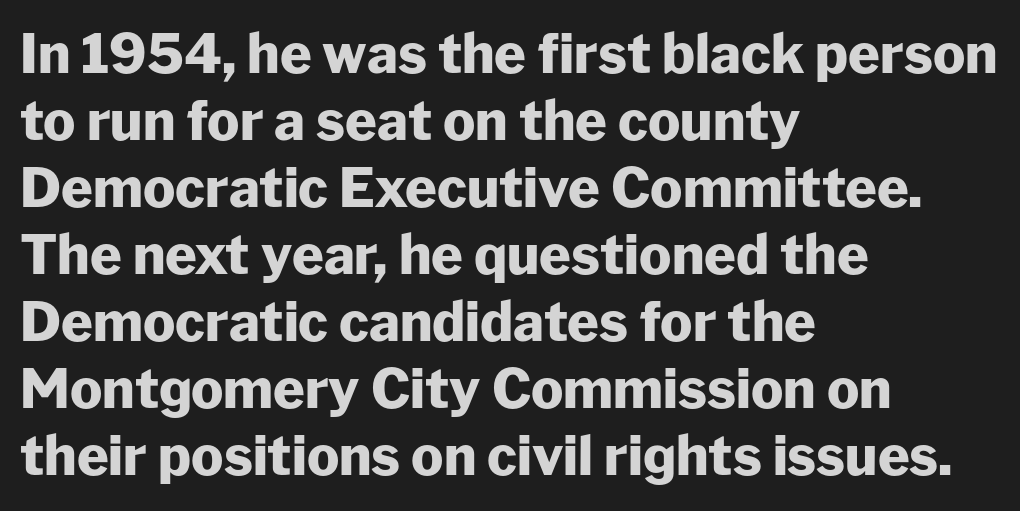
Q: Is the text bold? A: Yes.
Q: Is the text italic (slanted)? A: No, it is upright.
Q: Is the typeface a serif or a sans-serif typeface? A: Sans-serif.
Q: Is the text underlined? A: No.
Q: How is the paragraph aligned? A: Left-aligned.
Q: Is the spacing between letters normal or unusually wide? A: Normal.
Q: Width (condensed, normal, or wide)? A: Normal.
Q: Stroke contrast? A: Low.
Q: x-height? A: Medium.
Q: Monospaced? A: No.
